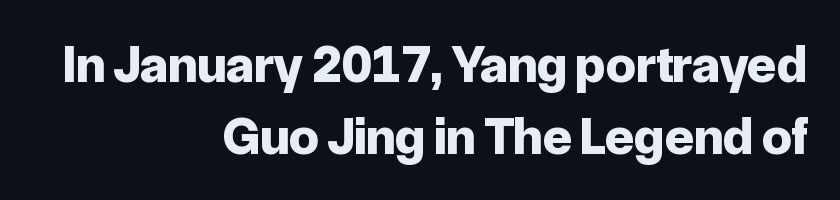
{"serif": "no", "italic": "no", "bold": "yes", "weight": "bold", "width": "normal", "stroke_contrast": "low", "x_height": "medium", "monospaced": "no", "underline": "no", "align": "right", "line_spacing": "normal", "line_spacing_ratio": 1.35, "letter_spacing": "normal", "letter_spacing_em": 0.0, "glyph_px": 53}
